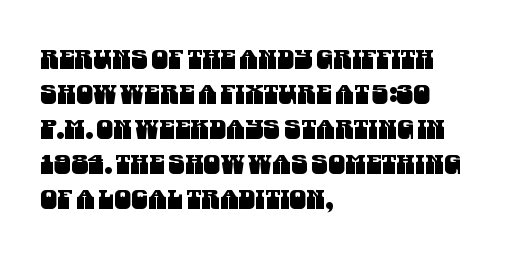
The ragged edge is on the right, which tells us the setting is flush left. Caption: standard tracking, unaltered. Each row of text sits above clean, open space. The passage shown stacks its lines at a standard gap.
